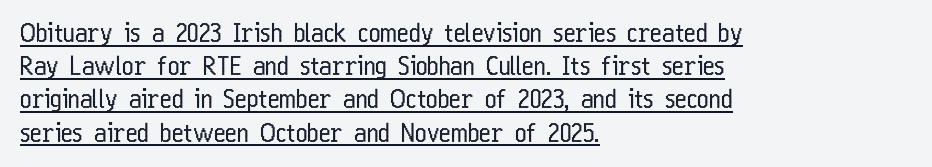
It's the straight-up-and-down kind of type. Between one letter and the next there's only the usual sliver of space. Notice how a bar underscores the lettering throughout. The passage shown stacks its lines at a standard gap. If you drew a ruler down the left edge, every line would touch it.
